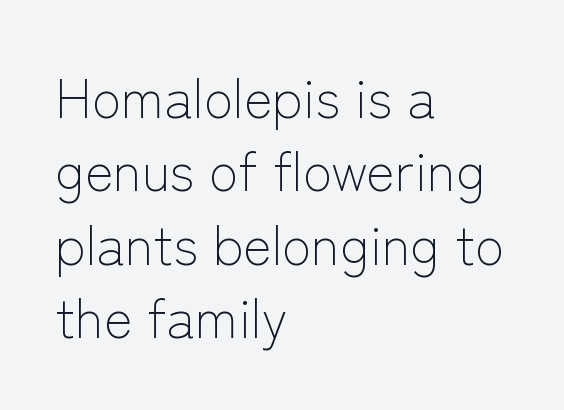
{"serif": "no", "italic": "no", "bold": "no", "weight": "light", "width": "normal", "stroke_contrast": "low", "x_height": "medium", "monospaced": "no", "underline": "no", "align": "left", "line_spacing": "normal", "line_spacing_ratio": 1.36, "letter_spacing": "normal", "letter_spacing_em": 0.0, "glyph_px": 54}
